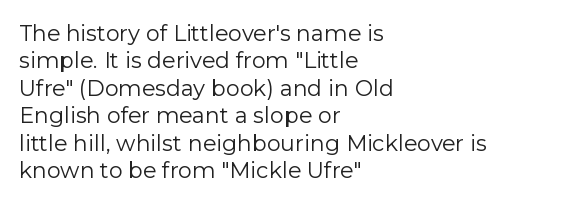
Counters stay open thanks to moderate or lighter strokes. All the whitespace from short lines collects on the right. Normally led — the rows are evenly, conventionally spaced. The glyphs are unaccompanied by any horizontal stroke below them.
